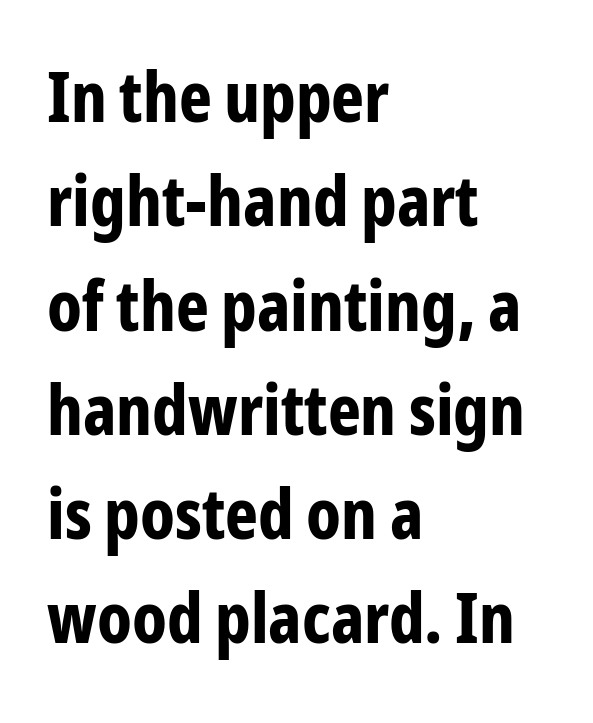
Q: Is the text bold? A: Yes.
Q: Is the text italic (slanted)? A: No, it is upright.
Q: Is the typeface a serif or a sans-serif typeface? A: Sans-serif.
Q: Is the text underlined? A: No.
Q: How is the paragraph aligned? A: Left-aligned.
Q: Is the spacing between letters normal or unusually wide? A: Normal.
Q: Is the spacing between lines tight, normal or loose? A: Normal.
Q: Width (condensed, normal, or wide)? A: Condensed.
Q: Stroke contrast? A: Low.
Q: x-height? A: Medium.
Q: Monospaced? A: No.
